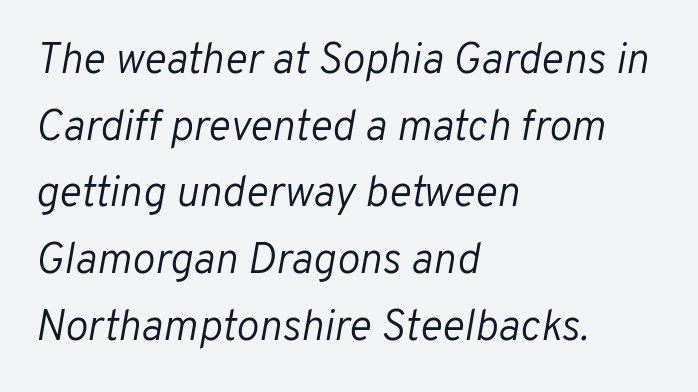
{"italic": "yes", "lean": "right", "slant_degrees": 10, "bold": "no", "weight": "light", "width": "normal", "stroke_contrast": "low", "x_height": "medium", "monospaced": "no", "underline": "no", "align": "left", "line_spacing": "normal", "line_spacing_ratio": 1.55, "letter_spacing": "normal", "letter_spacing_em": 0.0, "glyph_px": 43}
